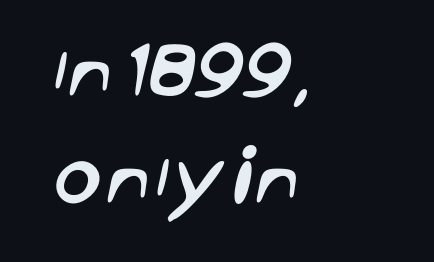
{"serif": "no", "width": "normal", "stroke_contrast": "low", "x_height": "large", "monospaced": "no", "underline": "no", "align": "left", "line_spacing_ratio": 1.76, "letter_spacing": "normal", "letter_spacing_em": 0.0, "glyph_px": 61}
